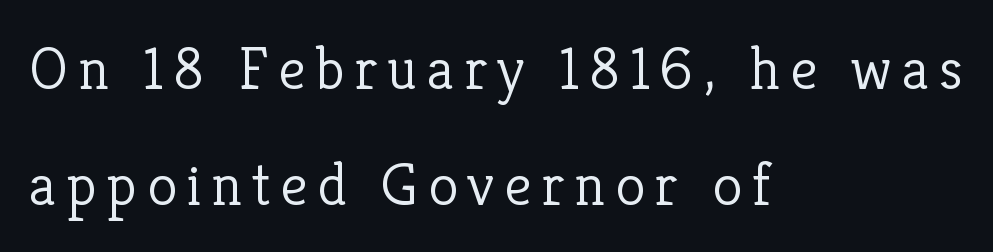
{"serif": "yes", "italic": "no", "bold": "no", "weight": "light", "width": "normal", "stroke_contrast": "low", "x_height": "medium", "monospaced": "no", "underline": "no", "align": "left", "line_spacing": "loose", "line_spacing_ratio": 1.9, "glyph_px": 61}
